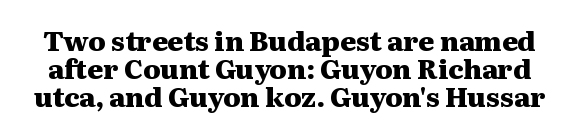
The image shows 27 px bold type, upright; set tight line spacing (1.03x), normal letter spacing, not underlined.
